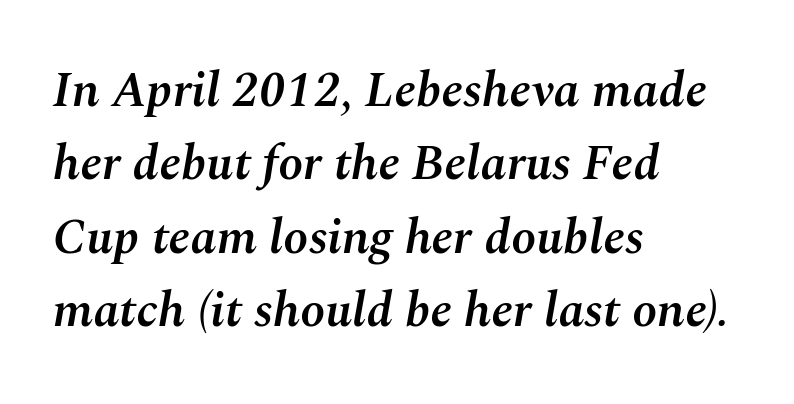
The baseline area is clear. All the whitespace from short lines collects on the right. Students, observe: this is what conventionally led text looks like. Between one letter and the next there's only the usual sliver of space.
